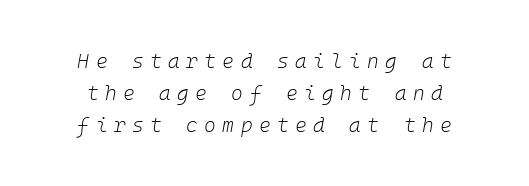
{"italic": "yes", "lean": "right", "slant_degrees": 10, "bold": "no", "underline": "no", "line_spacing": "normal", "line_spacing_ratio": 1.59, "letter_spacing": "wide", "letter_spacing_em": 0.32, "glyph_px": 20}
